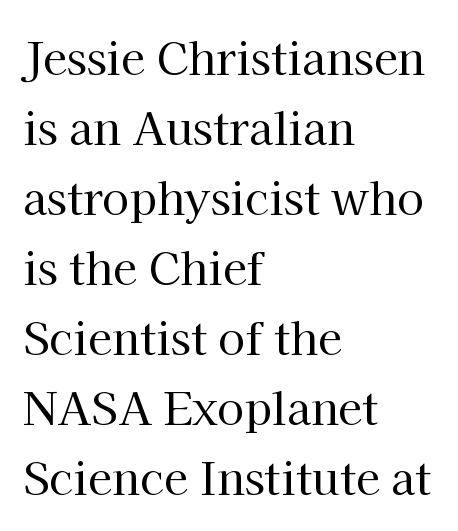
The image shows 44 px regular-weight serif type, upright; set left-aligned, normal line spacing (1.59x), normal letter spacing, not underlined; high stroke contrast and a medium x-height.
